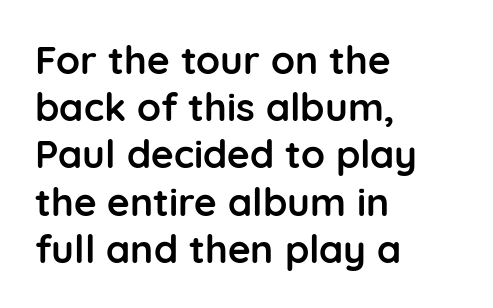
No feet cap the strokes, marking this as sans-serif type. Character widths vary here, with narrow letters taking less room than wide ones. Teacher's note: observe the even left margin — that is flush-left alignment. Ascenders rise straight up at ninety degrees. Tracking here is standard; glyphs follow each other at the usual distance.
